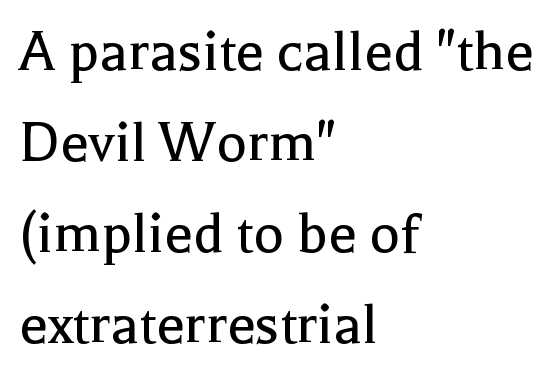
Q: Is the text bold? A: No.
Q: Is the text italic (slanted)? A: No, it is upright.
Q: Is the typeface a serif or a sans-serif typeface? A: Serif.
Q: Is the text underlined? A: No.
Q: How is the paragraph aligned? A: Left-aligned.
Q: Is the spacing between letters normal or unusually wide? A: Normal.
Q: Is the spacing between lines tight, normal or loose? A: Normal.
Q: Width (condensed, normal, or wide)? A: Normal.
Q: x-height? A: Medium.
Q: Monospaced? A: No.
